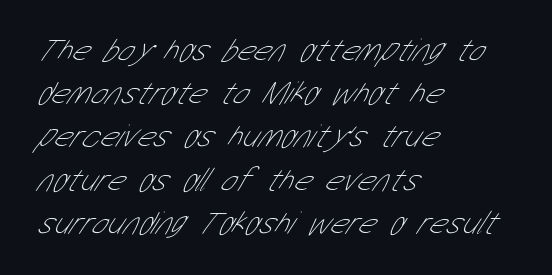
The image shows 33 px thin, condensed sans-serif type; set left-aligned, normal line spacing (1.31x), normal letter spacing, not underlined; low stroke contrast and a medium x-height.
